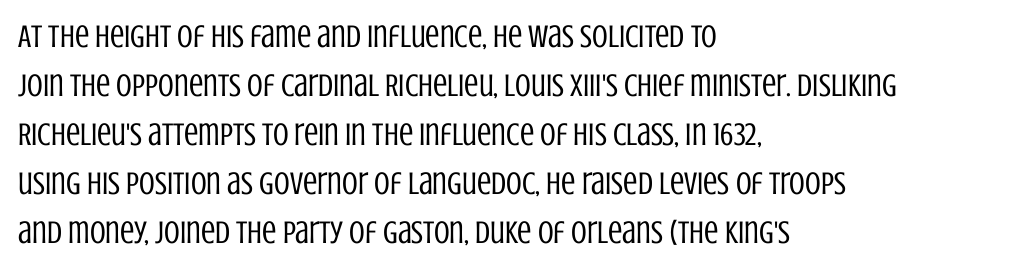
{"serif": "no", "italic": "no", "bold": "no", "weight": "regular", "width": "condensed", "stroke_contrast": "low", "x_height": "large", "monospaced": "no", "underline": "no", "align": "left", "line_spacing": "normal", "line_spacing_ratio": 1.53, "letter_spacing": "normal", "letter_spacing_em": 0.0, "glyph_px": 32}
